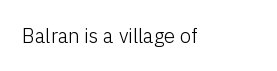
{"italic": "no", "bold": "no", "underline": "no", "letter_spacing": "normal", "letter_spacing_em": 0.0, "glyph_px": 20}
